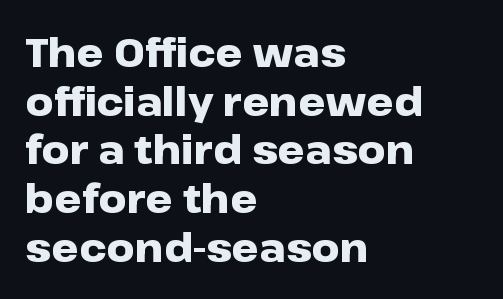
The image shows 39 px heavy, wide sans-serif type, upright; set left-aligned, normal line spacing (1.25x), normal letter spacing, not underlined; low stroke contrast and a medium x-height.
